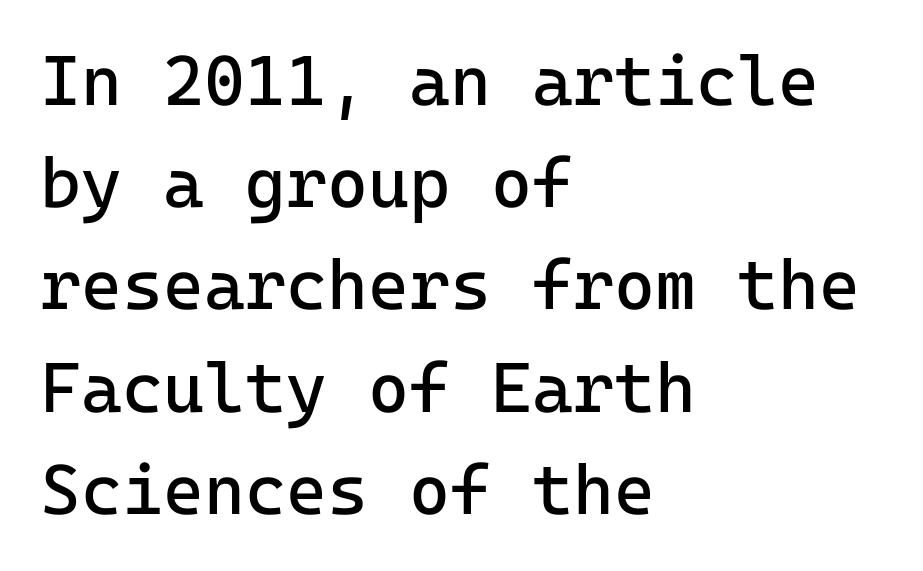
The image shows 70 px regular-weight sans-serif type, upright; set left-aligned, normal line spacing (1.46x), normal letter spacing, not underlined; low stroke contrast and a medium x-height.
